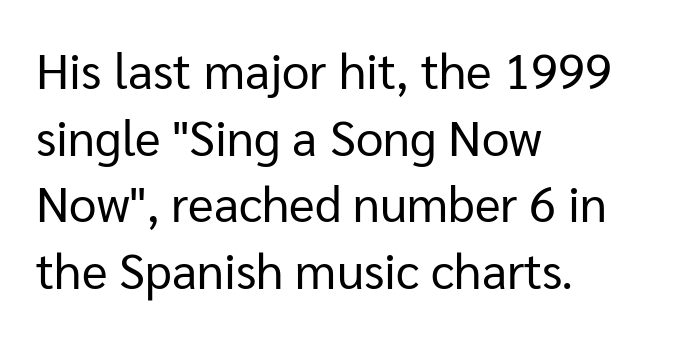
Stem width sits at or under what a default text font uses. What kind of face is this? One without serifs — a sans. Check the space under the baseline: it is left empty. The axis of the letterforms is exactly vertical.
